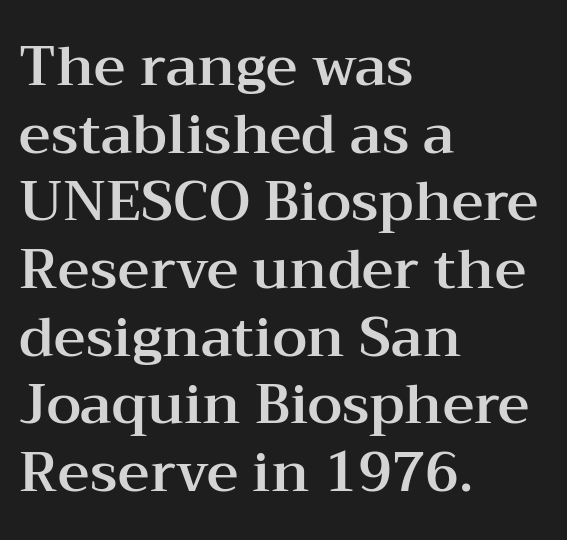
The image shows 55 px wide serif type, upright; set left-aligned, line spacing 1.23x, normal letter spacing, not underlined; medium stroke contrast and a medium x-height.
